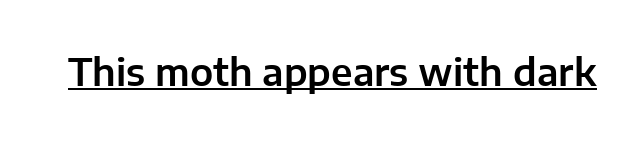
Q: Is the text italic (slanted)? A: No, it is upright.
Q: Is the typeface a serif or a sans-serif typeface? A: Sans-serif.
Q: Is the text underlined? A: Yes.
Q: Is the spacing between letters normal or unusually wide? A: Normal.
Q: Width (condensed, normal, or wide)? A: Normal.
Q: Stroke contrast? A: Low.
Q: x-height? A: Medium.
Q: Monospaced? A: No.
